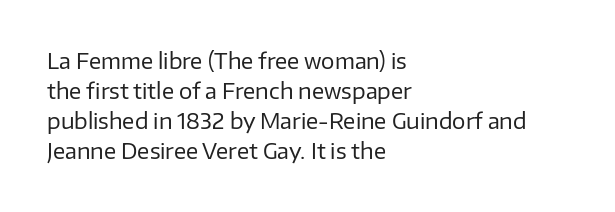
Compared with typical body copy, the letter spacing here is the same. The text block is weighted toward the left margin, trailing off unevenly rightward. The foot of each line stays bare and open. Evenly set lines give the paragraph a standard silhouette. Stroke thickness stays within the range of a standard reading face or lighter.
